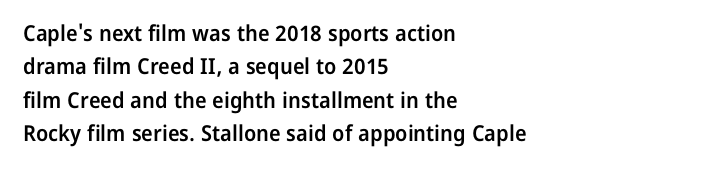
Rows of type keep a routine distance in the vertical direction. Default kerning and tracking; the words read as compact shapes. The font's upright variant was chosen for this text. As a designer I'd log this as weight 600, semibold. The string is rendered with underlining switched off.
